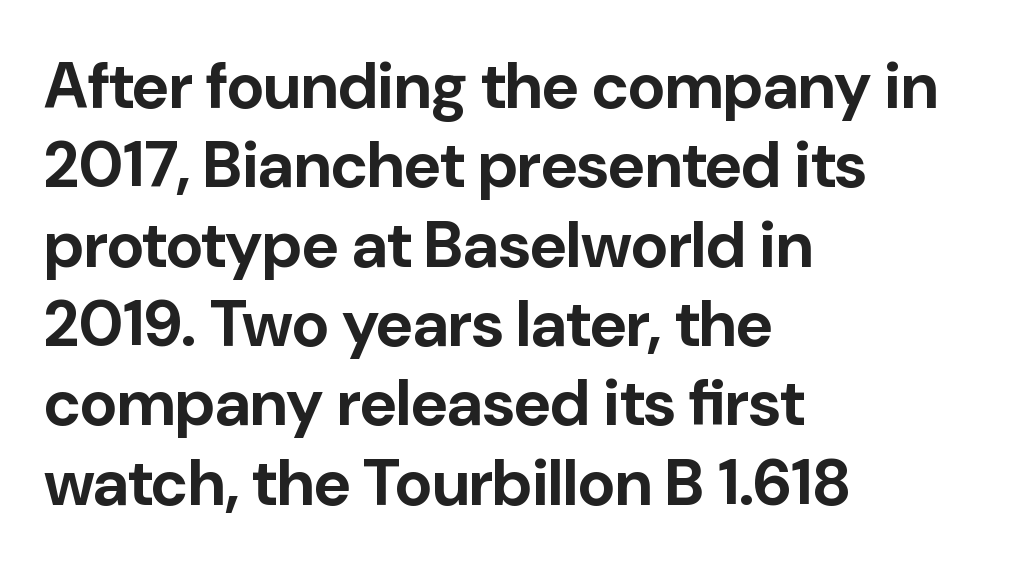
On the weight axis this lands at bold, roughly 700. The compositor pushed each line to the left boundary. The area under the type is left untouched. There is no visible air inserted between adjacent glyphs.
